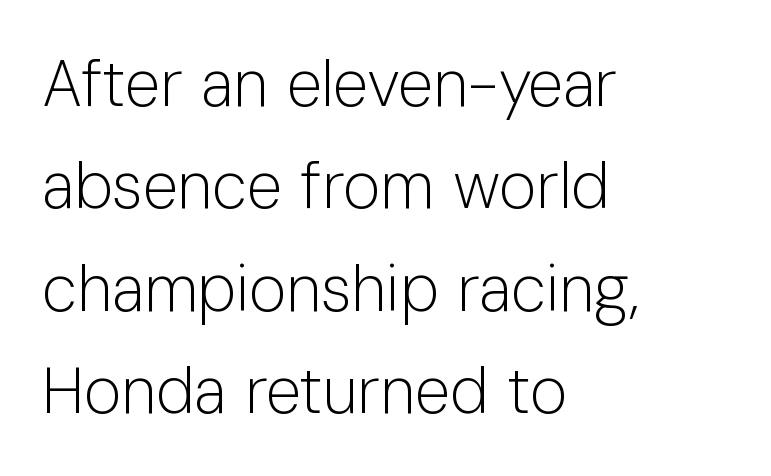
Q: Is the text bold? A: No.
Q: Is the text italic (slanted)? A: No, it is upright.
Q: Is the typeface a serif or a sans-serif typeface? A: Sans-serif.
Q: Is the text underlined? A: No.
Q: How is the paragraph aligned? A: Left-aligned.
Q: Is the spacing between letters normal or unusually wide? A: Normal.
Q: Is the spacing between lines tight, normal or loose? A: Normal.
Q: Width (condensed, normal, or wide)? A: Normal.
Q: Stroke contrast? A: Low.
Q: x-height? A: Medium.
Q: Monospaced? A: No.
